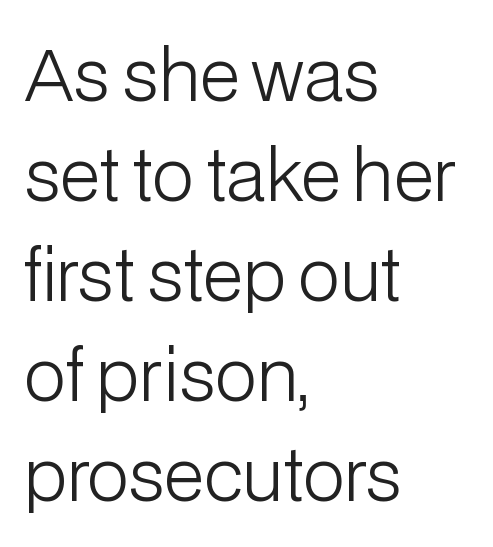
Q: Is the text bold? A: No.
Q: Is the text italic (slanted)? A: No, it is upright.
Q: Is the typeface a serif or a sans-serif typeface? A: Sans-serif.
Q: Is the text underlined? A: No.
Q: How is the paragraph aligned? A: Left-aligned.
Q: Is the spacing between letters normal or unusually wide? A: Normal.
Q: Is the spacing between lines tight, normal or loose? A: Normal.
Q: Width (condensed, normal, or wide)? A: Normal.
Q: Stroke contrast? A: Low.
Q: x-height? A: Medium.
Q: Monospaced? A: No.
